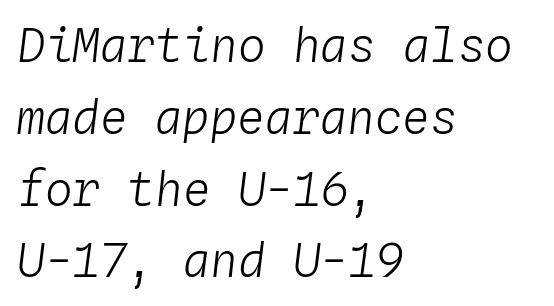
Q: Is the text bold? A: No.
Q: Is the text italic (slanted)? A: Yes, it leans right by about 4 degrees.
Q: Is the text underlined? A: No.
Q: How is the paragraph aligned? A: Left-aligned.
Q: Is the spacing between letters normal or unusually wide? A: Normal.
Q: Is the spacing between lines tight, normal or loose? A: Normal.
Q: Width (condensed, normal, or wide)? A: Normal.
Q: Stroke contrast? A: Low.
Q: x-height? A: Medium.
Q: Monospaced? A: Yes.
